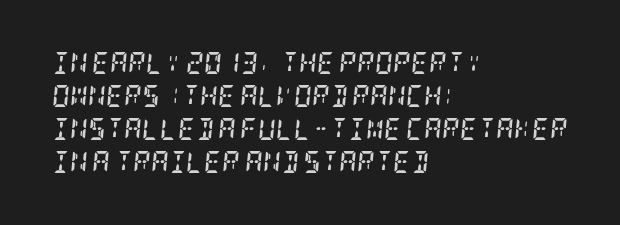
Does the leading feel generous? No, just average. These lines were composed using italics. Anything drawn beneath the words? Only blank space. The paragraph shown leans on its left margin.
